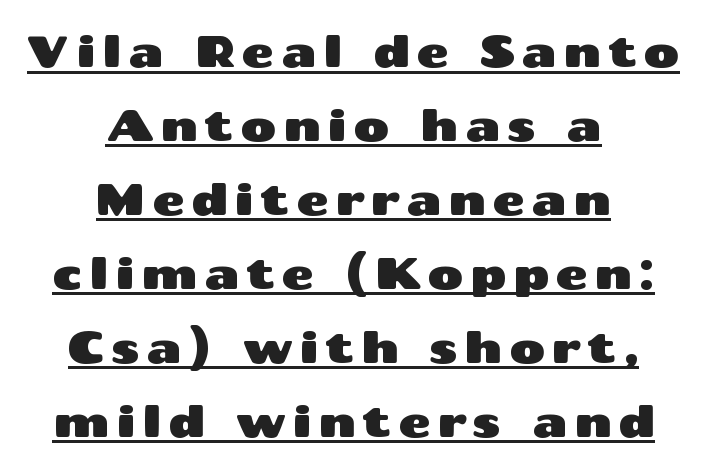
Q: Is the text italic (slanted)? A: No, it is upright.
Q: Is the typeface a serif or a sans-serif typeface? A: Sans-serif.
Q: Is the text underlined? A: Yes.
Q: How is the paragraph aligned? A: Centered.
Q: Is the spacing between lines tight, normal or loose? A: Normal.
Q: Width (condensed, normal, or wide)? A: Wide.
Q: Stroke contrast? A: Medium.
Q: x-height? A: Medium.
Q: Monospaced? A: No.
